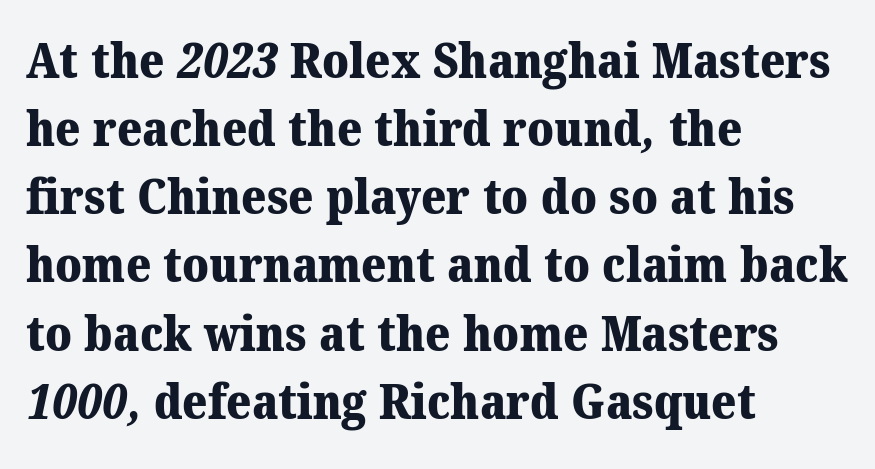
The image shows 48 px heavy serif type; set left-aligned, normal line spacing (1.42x), normal letter spacing, not underlined; medium stroke contrast and a medium x-height.
